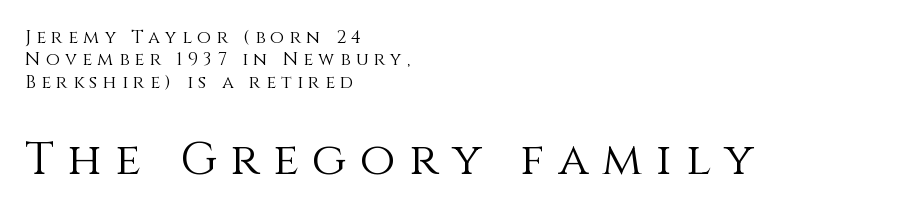
{"italic": "no", "bold": "no", "weight": "light", "width": "normal", "stroke_contrast": "medium", "x_height": "large", "monospaced": "no", "underline": "no", "align": "left", "line_spacing_ratio": 1.24, "letter_spacing": "wide", "letter_spacing_em": 0.3, "larger_block": "second", "size_ratio": 2.56, "glyph_px": 46}
